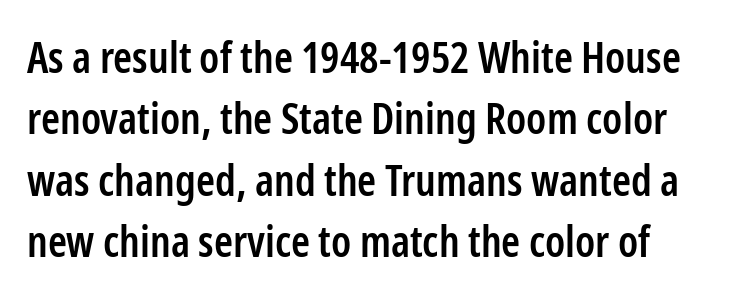
The image shows 43 px semibold, condensed sans-serif type, upright; set normal line spacing (1.43x), normal letter spacing, not underlined; low stroke contrast and a medium x-height.
